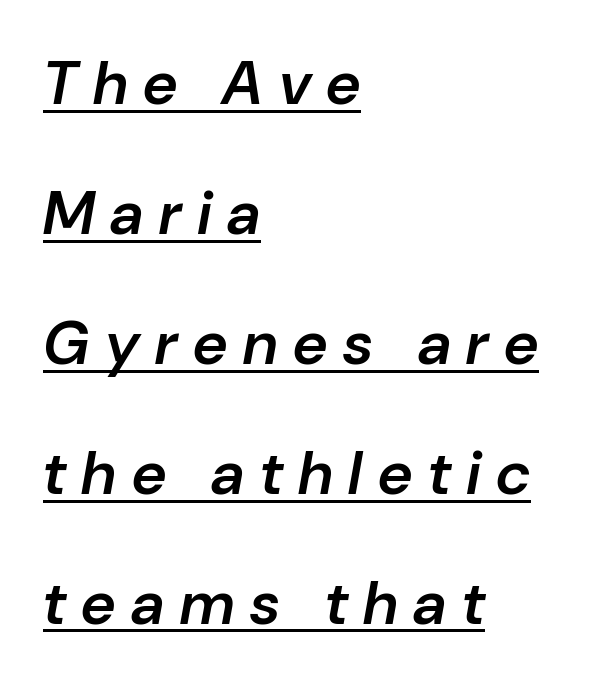
The typography opts for an oblique posture over an upright one. Each line of the rendering has a horizontal stroke beneath the glyphs. The typesetter chose a ragged-right arrangement here. These lines carry some extra weight — a demibold, not a full bold. Leading: increased.
